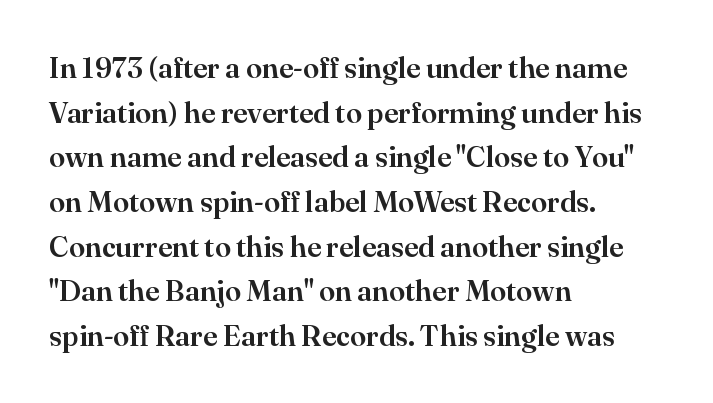
Q: Is the text italic (slanted)? A: No, it is upright.
Q: Is the typeface a serif or a sans-serif typeface? A: Serif.
Q: Is the text underlined? A: No.
Q: How is the paragraph aligned? A: Left-aligned.
Q: Is the spacing between letters normal or unusually wide? A: Normal.
Q: Is the spacing between lines tight, normal or loose? A: Normal.
Q: Width (condensed, normal, or wide)? A: Normal.
Q: Stroke contrast? A: High.
Q: x-height? A: Small.
Q: Monospaced? A: No.
